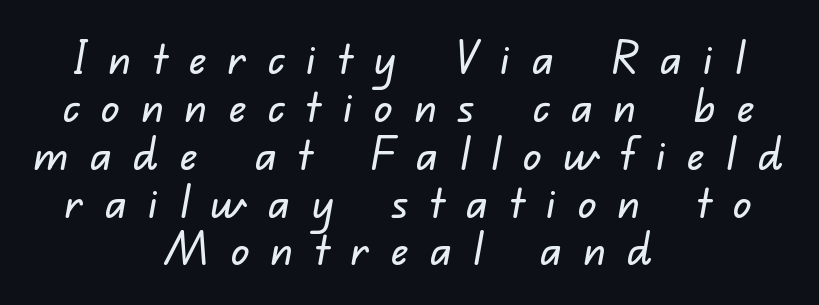
Q: Is the typeface a serif or a sans-serif typeface? A: Sans-serif.
Q: Is the text underlined? A: No.
Q: How is the paragraph aligned? A: Centered.
Q: Is the spacing between letters normal or unusually wide? A: Unusually wide.
Q: Is the spacing between lines tight, normal or loose? A: Tight.
Q: Width (condensed, normal, or wide)? A: Normal.
Q: Stroke contrast? A: Low.
Q: x-height? A: Small.
Q: Monospaced? A: No.
